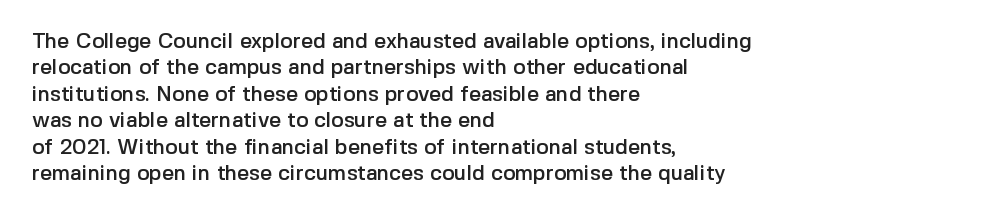
Is there much room between lines? A standard amount, neither cramped nor airy. The line texture is even and compact thanks to regular tracking. In terms of posture, this sample is upright. The paragraph has a hard left edge and a soft right edge. The strip under each line holds only bare page.
